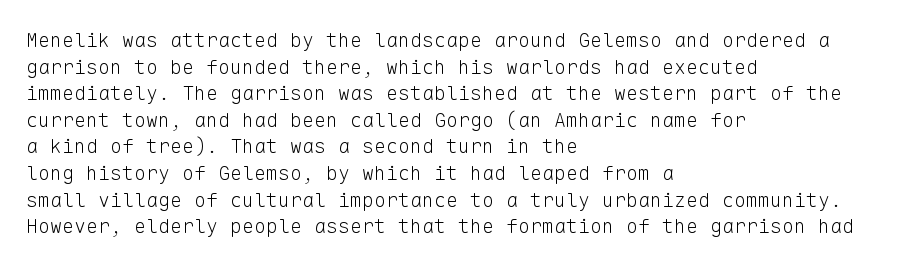
Does the copy run flush right? No — it runs flush left. The block of text has a typical density, with ordinary space between rows. This sample uses plain, unmodified letter spacing. The zone under the glyphs is completely vacant. A roman cut, with each character standing at attention. Stem width sits at or under what a default text font uses.
